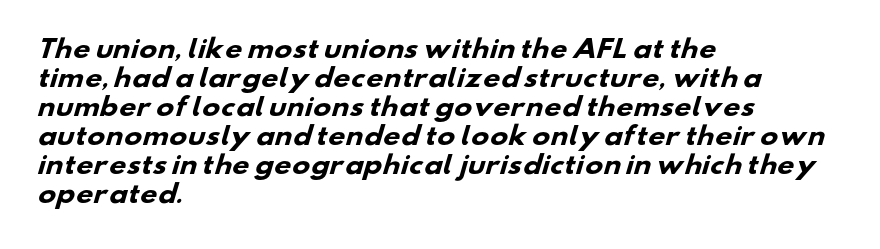
A student would call this left alignment; a typographer would say flush left, rag right. A typesetter would call this zero additional tracking. The zone under the glyphs is completely vacant. Pretty heavy lettering here — definitely bold.
